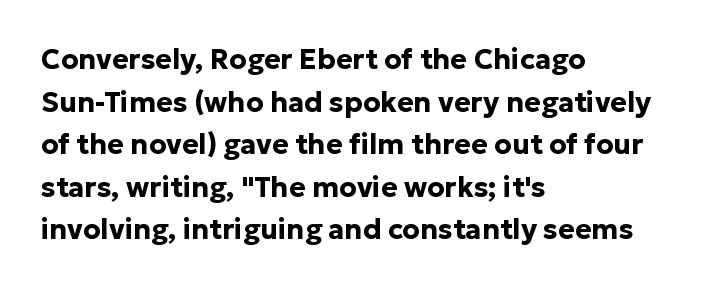
{"serif": "no", "italic": "no", "bold": "yes", "weight": "bold", "width": "normal", "stroke_contrast": "low", "x_height": "medium", "monospaced": "no", "underline": "no", "align": "left", "line_spacing": "normal", "line_spacing_ratio": 1.52, "letter_spacing": "normal", "letter_spacing_em": 0.0, "glyph_px": 28}
